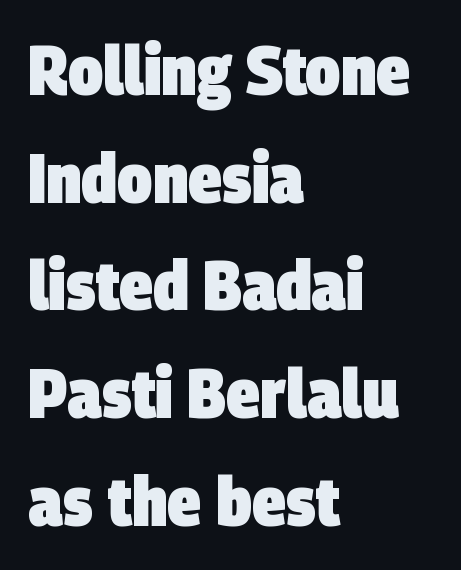
On the weight axis this lands at bold, roughly 700. Words appear dense and cohesive because spacing is normal. Is this a fixed-width face? No — the glyphs have proportional, varying widths. You can tell from the bare stems that sans-serif type was used. In CSS terms this would be text-align: left.
